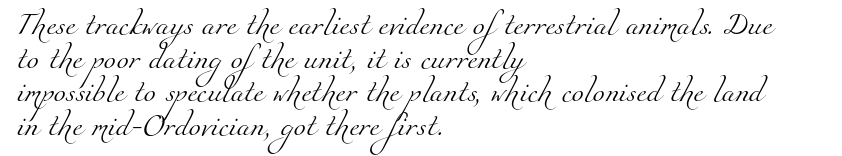
The strokes carry an ordinary text weight at most. Does the copy run flush right? No — it runs flush left. The type is set solid horizontally, with unmodified tracking. Successive baselines arrive at the customary interval. The area under the type is left untouched.
